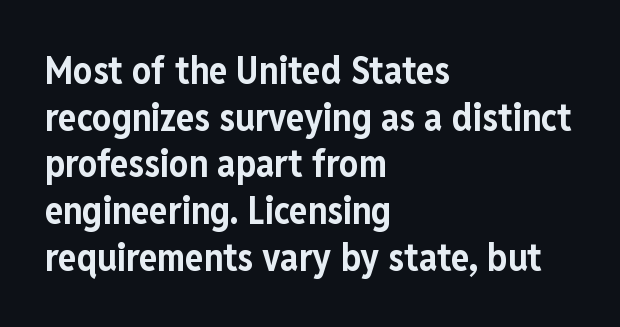
The passage shown is typed in a proportional face where columns would drift. This sample uses an upright cut, with every glyph sitting square on the baseline. If you drew a ruler down the left edge, every line would touch it. Is the type bold? Yes — the strokes are clearly thick and heavy.
